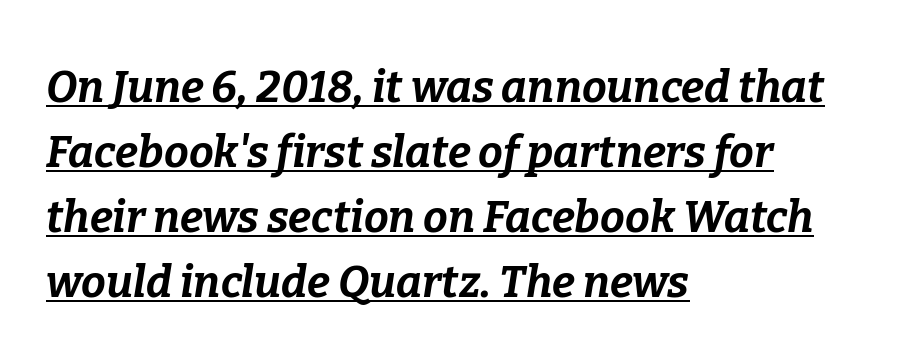
Q: Is the text bold? A: Yes.
Q: Is the text italic (slanted)? A: Yes, it leans right by about 9 degrees.
Q: Is the text underlined? A: Yes.
Q: How is the paragraph aligned? A: Left-aligned.
Q: Is the spacing between letters normal or unusually wide? A: Normal.
Q: Is the spacing between lines tight, normal or loose? A: Normal.
Q: Width (condensed, normal, or wide)? A: Normal.
Q: Stroke contrast? A: Low.
Q: x-height? A: Medium.
Q: Monospaced? A: No.
